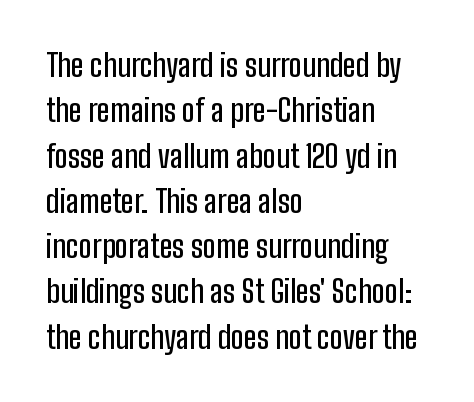
Bare-footed words on every line. Observe the ordinary spacing: letters are neighbours, not strangers. This sample is left-justified, so line endings fall wherever the words run out. Font category for this specimen: sans-serif.
